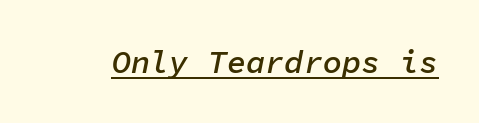
The rendering uses a semibold face; strokes are thickened but not to full bold. This rendering features underlined lettering. Compared with typical body copy, the letter spacing here is the same. Is this a fixed-width face? Yes — each glyph sits in an identical cell. The whole block is typeset with a tilt.
